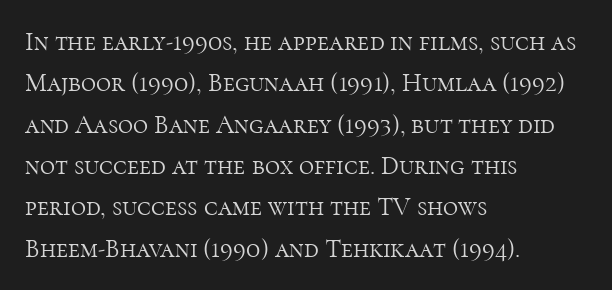
Each stroke keeps to a modest, everyday thickness or less. Whoever set this chose a conventional vertical rhythm. Caption: multi-line text, flush left, ragged right. Underlining? Definitely not there.
